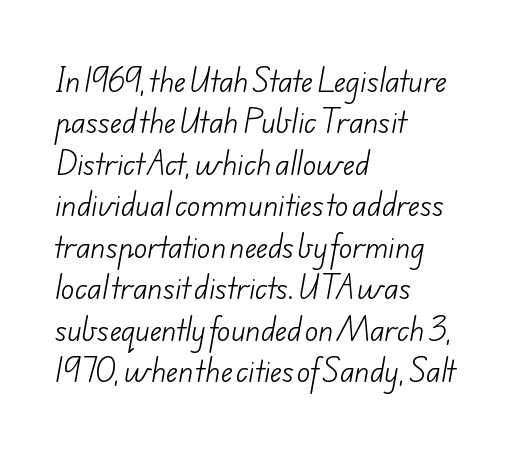
Leading matches the norm, producing a regular column. Is this a fixed-width face? No — the glyphs have proportional, varying widths. Line beginnings align vertically; line endings do not. Type style note: lacks serifs. Inter-character spacing is left at the font's built-in metrics.
